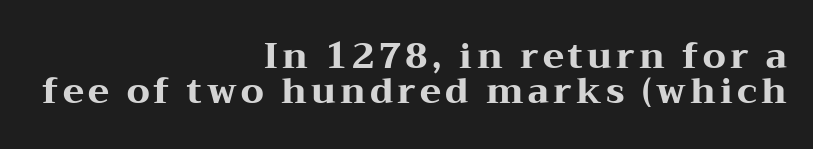
{"serif": "yes", "italic": "no", "bold": "yes", "weight": "heavy", "width": "wide", "stroke_contrast": "medium", "x_height": "medium", "monospaced": "no", "underline": "no", "align": "right", "line_spacing": "tight", "line_spacing_ratio": 1.01, "glyph_px": 35}
